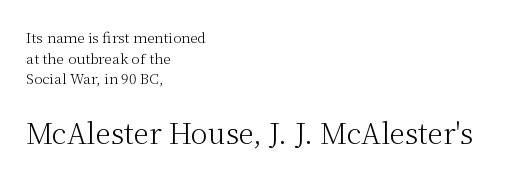
The image shows 28 px light serif type, upright; set left-aligned, normal line spacing (1.48x), normal letter spacing, not underlined; the second (bottom) block is 2.0x larger; medium stroke contrast and a medium x-height.
